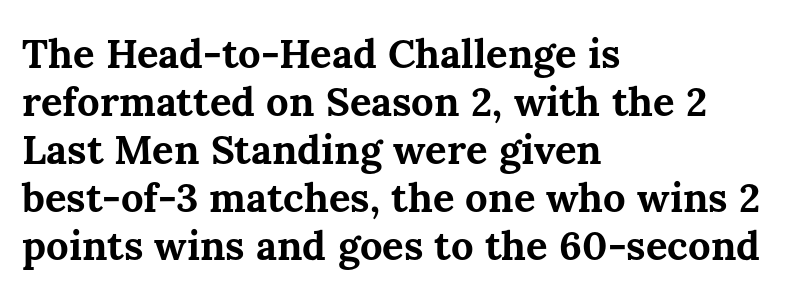
Q: Is the text bold? A: Yes.
Q: Is the text italic (slanted)? A: No, it is upright.
Q: Is the text underlined? A: No.
Q: How is the paragraph aligned? A: Left-aligned.
Q: Is the spacing between letters normal or unusually wide? A: Normal.
Q: Width (condensed, normal, or wide)? A: Normal.
Q: Stroke contrast? A: Medium.
Q: x-height? A: Medium.
Q: Monospaced? A: No.
